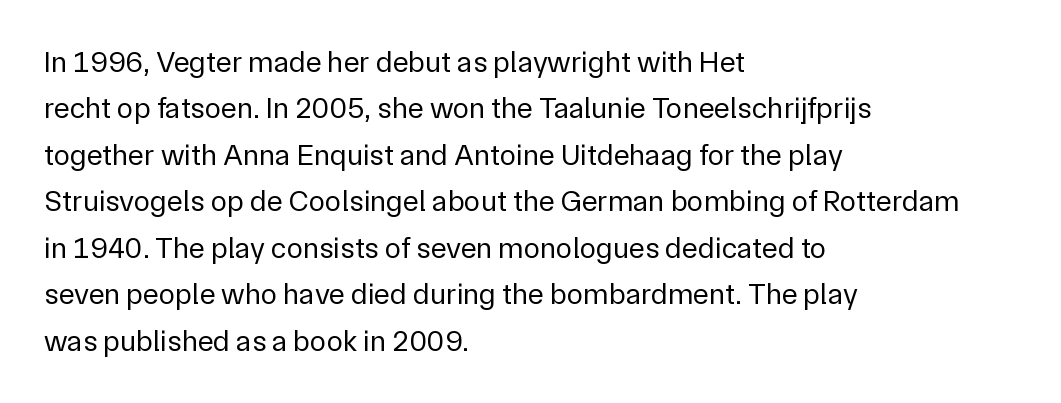
Q: Is the text bold? A: No.
Q: Is the text italic (slanted)? A: No, it is upright.
Q: Is the typeface a serif or a sans-serif typeface? A: Sans-serif.
Q: Is the text underlined? A: No.
Q: How is the paragraph aligned? A: Left-aligned.
Q: Is the spacing between letters normal or unusually wide? A: Normal.
Q: Is the spacing between lines tight, normal or loose? A: Normal.
Q: Width (condensed, normal, or wide)? A: Normal.
Q: Stroke contrast? A: Low.
Q: x-height? A: Medium.
Q: Monospaced? A: No.
